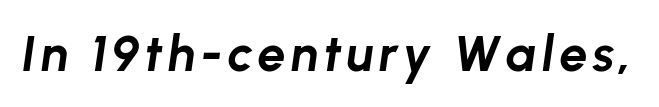
Q: Is the text bold? A: Yes.
Q: Is the text italic (slanted)? A: Yes, it leans right by about 8 degrees.
Q: Is the text underlined? A: No.
Q: Width (condensed, normal, or wide)? A: Normal.
Q: Stroke contrast? A: Low.
Q: x-height? A: Medium.
Q: Monospaced? A: No.
